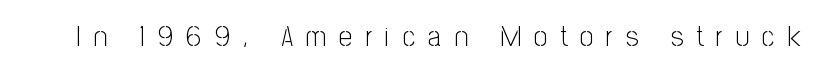
Q: Is the text bold? A: No.
Q: Is the text italic (slanted)? A: No, it is upright.
Q: Is the typeface a serif or a sans-serif typeface? A: Sans-serif.
Q: Is the text underlined? A: No.
Q: Is the spacing between letters normal or unusually wide? A: Unusually wide.
Q: Width (condensed, normal, or wide)? A: Condensed.
Q: Stroke contrast? A: Low.
Q: x-height? A: Medium.
Q: Monospaced? A: No.
